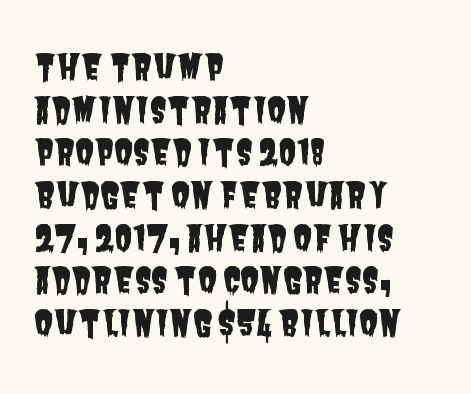
The image shows 35 px condensed sans-serif type; set left-aligned, line spacing 1.22x, normal letter spacing, not underlined; low stroke contrast and a large x-height.
